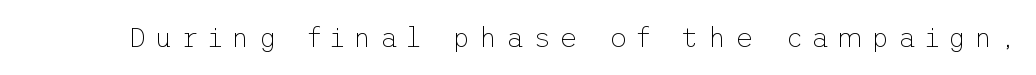
The image shows 28 px thin sans-serif type, upright; set unusually wide letter spacing (+0.31 em), not underlined; low stroke contrast and a medium x-height.
